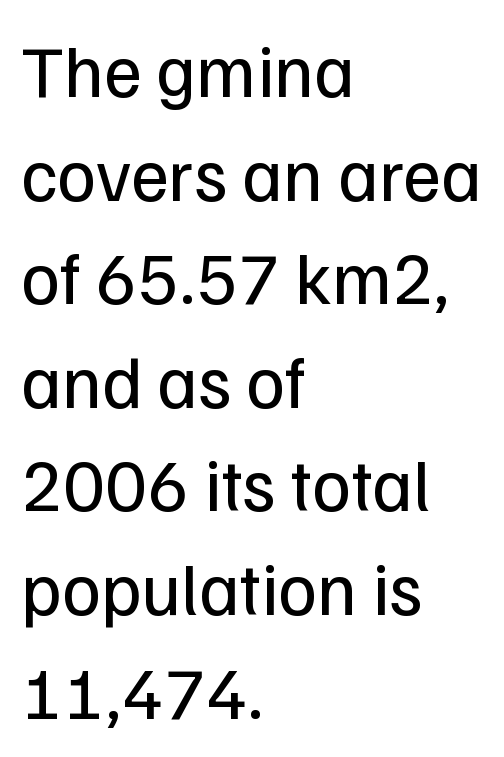
{"serif": "no", "italic": "no", "bold": "no", "weight": "regular", "width": "normal", "stroke_contrast": "low", "x_height": "medium", "monospaced": "no", "underline": "no", "align": "left", "line_spacing": "normal", "line_spacing_ratio": 1.4, "letter_spacing": "normal", "letter_spacing_em": 0.0, "glyph_px": 74}
